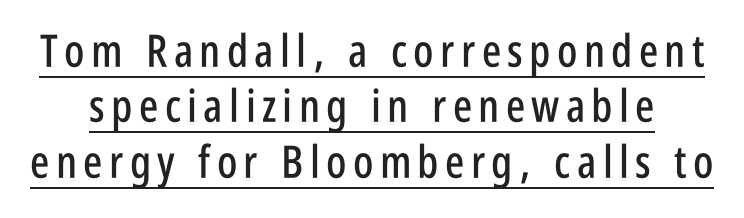
{"serif": "no", "italic": "no", "width": "condensed", "stroke_contrast": "low", "x_height": "large", "monospaced": "no", "underline": "yes", "line_spacing_ratio": 1.23, "glyph_px": 45}
